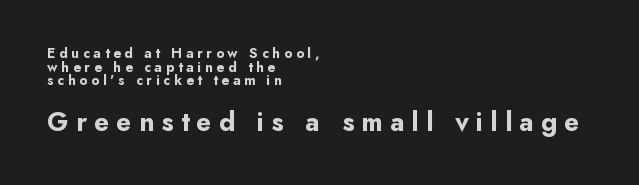
Q: Is the text bold? A: Yes.
Q: Is the text italic (slanted)? A: No, it is upright.
Q: Is the text underlined? A: No.
Q: How is the paragraph aligned? A: Left-aligned.
Q: Is the spacing between letters normal or unusually wide? A: Unusually wide.
Q: Is the spacing between lines tight, normal or loose? A: Tight.
Q: Which block of text is set in a larger size, the first (top) or the second (bottom)? A: The second (bottom) one.
